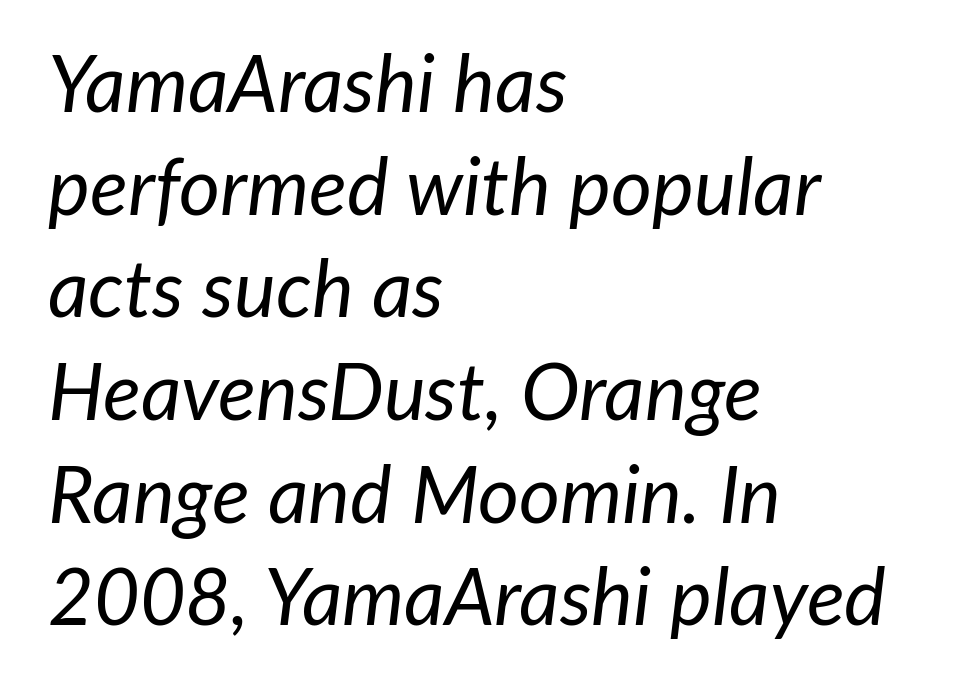
{"italic": "yes", "lean": "right", "slant_degrees": 7, "bold": "no", "weight": "regular", "width": "normal", "stroke_contrast": "low", "x_height": "medium", "monospaced": "no", "underline": "no", "align": "left", "line_spacing": "normal", "line_spacing_ratio": 1.3, "letter_spacing": "normal", "letter_spacing_em": 0.0, "glyph_px": 79}
